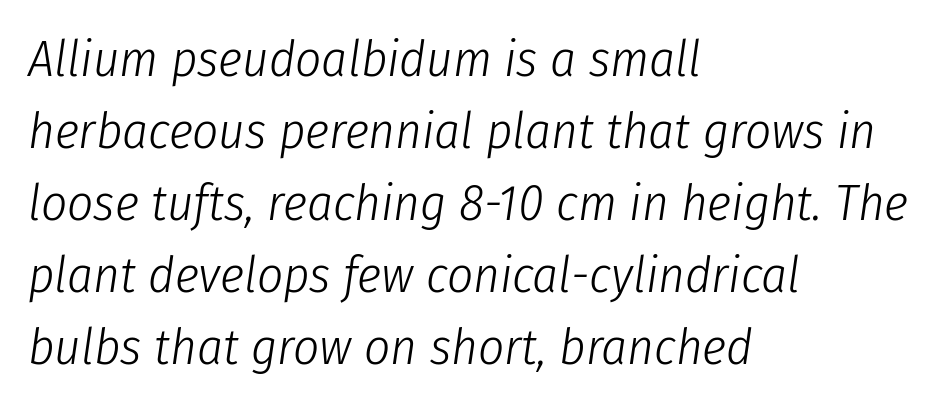
The image shows 51 px light, condensed type, italic (leaning right); set left-aligned, normal line spacing (1.41x), normal letter spacing, not underlined; low stroke contrast and a medium x-height.
